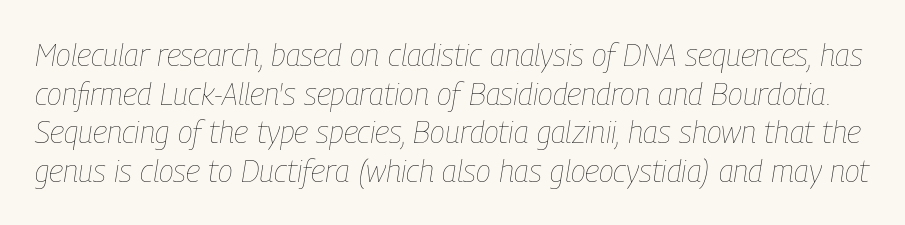
The image shows 31 px thin, condensed type, italic (leaning right); set normal line spacing (1.25x), normal letter spacing, not underlined; low stroke contrast and a medium x-height.
